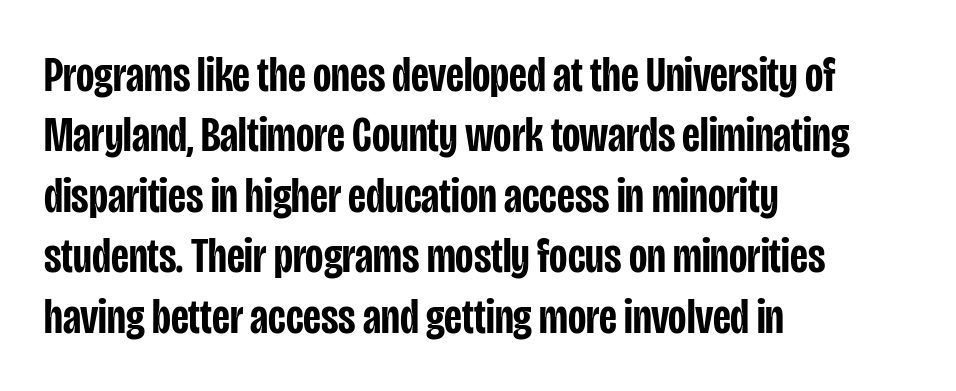
The image shows 50 px semibold, condensed sans-serif type, upright; set left-aligned, line spacing 1.21x, normal letter spacing, not underlined; low stroke contrast and a large x-height.
